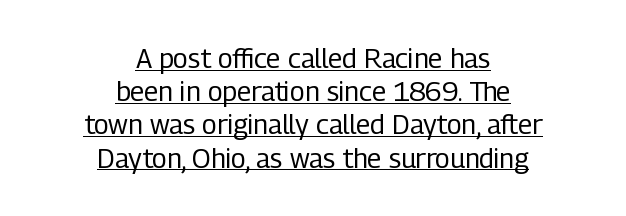
Check the space under the baseline: a stroke is drawn there. The horizontal fit of the characters is conventional and even. No italicization has been applied; the sample stays upright. Stems and bowls with no extra thickness — not bold.
